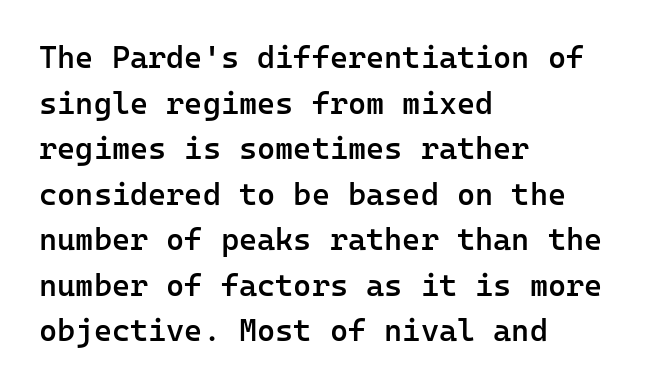
The image shows 31 px semibold sans-serif type, upright, monospaced; set left-aligned, normal line spacing (1.47x), normal letter spacing, not underlined; low stroke contrast and a medium x-height.
